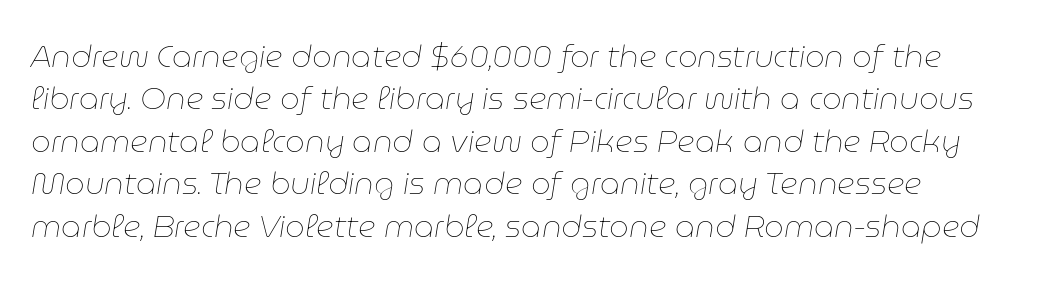
Whoever set this chose a conventional vertical rhythm. These lines stack with their left ends in a neat column. An italicized treatment has been applied to the whole sample. The passage shown is not underscored anywhere.
